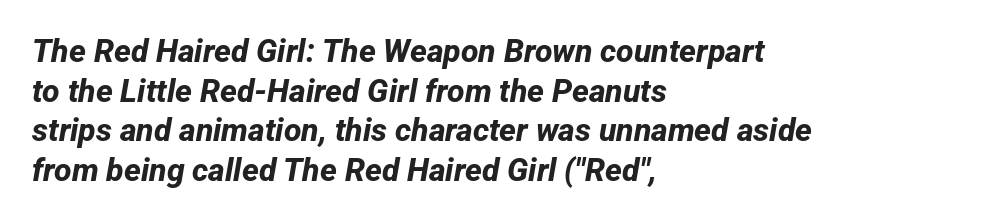
Each letter's strokes conclude bluntly, with no projecting serifs. These lines are set flush left with a ragged right edge. Looks like regular typesetting: each glyph gets only the width it needs. Caption: standard tracking, unaltered.
